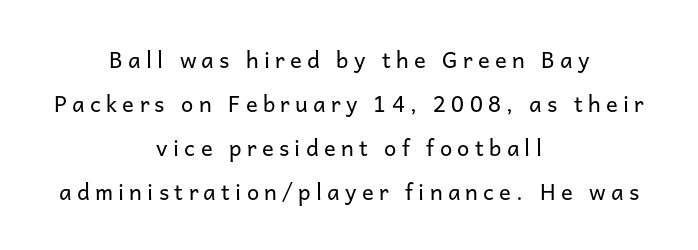
The strokes carry an ordinary text weight at most. These lines are centered, leaving both edges ragged. If you measured baseline to baseline, you'd find a long distance. The tracking reads as deliberately expanded to a designer's eye.
